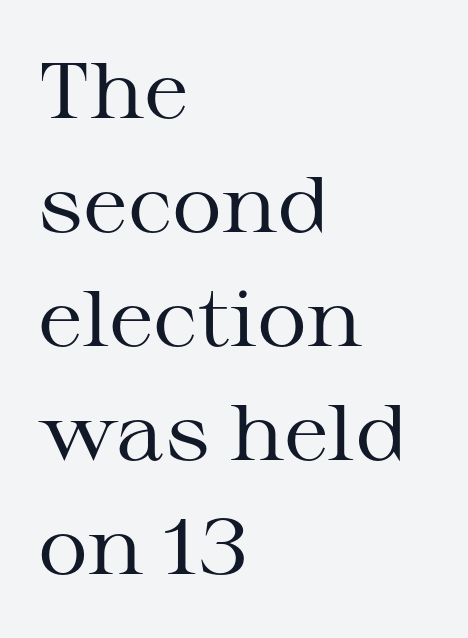
The image shows 78 px regular-weight, wide serif type, upright; set left-aligned, normal line spacing (1.46x), normal letter spacing, not underlined; medium stroke contrast and a medium x-height.
